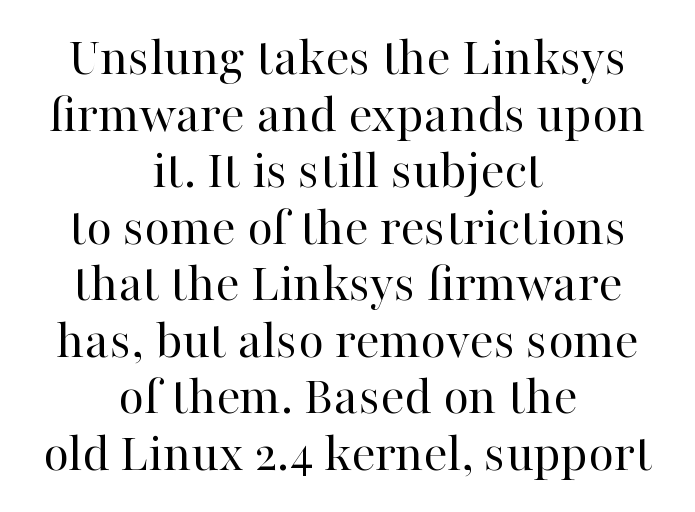
The image shows 56 px regular-weight serif type, upright; set centered, tight line spacing (1.01x), normal letter spacing, not underlined; high stroke contrast and a medium x-height.
